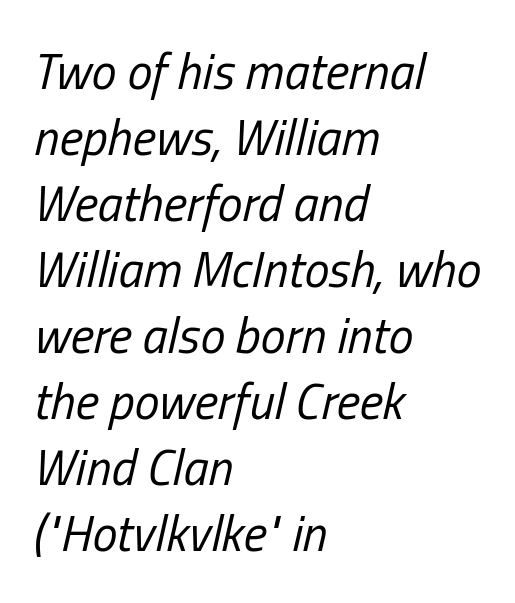
Descenders hang freely into open space. Nothing unusual about the tracking: characters are spaced as the font intends. Layout note: lines flush left. Is this a fixed-width face? No — the glyphs have proportional, varying widths.
